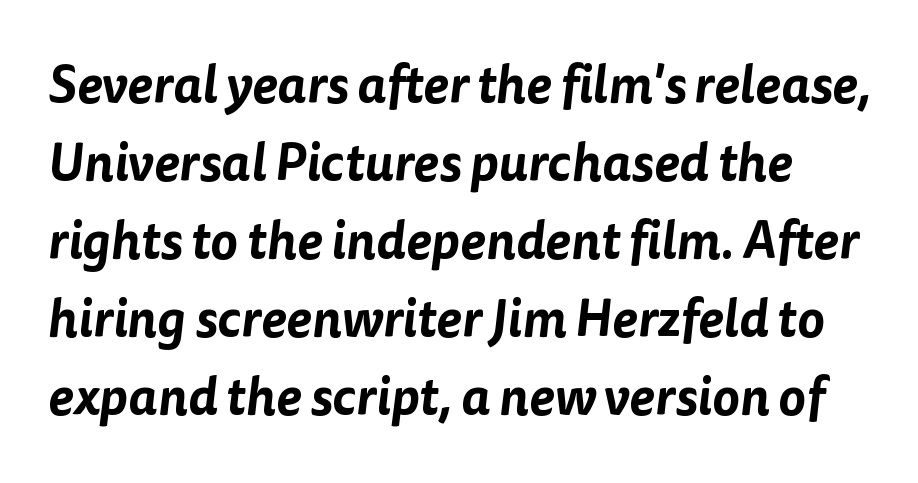
Decoration check: the copy has no underline. In terms of letterform style, serifs are entirely absent. Character widths vary here, with narrow letters taking less room than wide ones. You could call the tracking neutral — neither tight nor loose. Vertically, the passage feels balanced, rows spaced as you'd expect.
